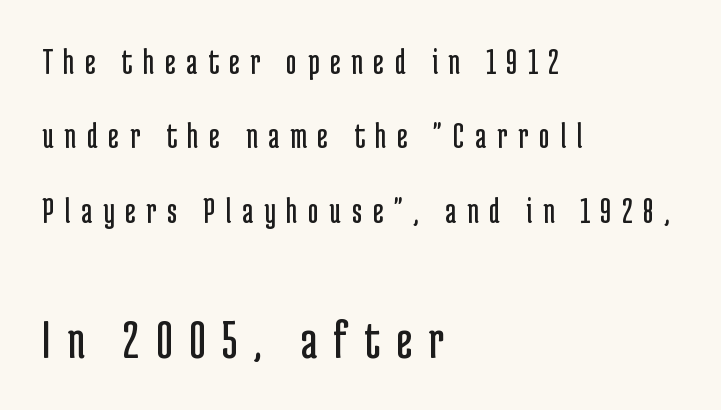
{"serif": "no", "italic": "no", "bold": "no", "weight": "regular", "width": "condensed", "stroke_contrast": "low", "x_height": "medium", "monospaced": "no", "underline": "no", "align": "left", "line_spacing": "loose", "line_spacing_ratio": 2.01, "letter_spacing": "wide", "letter_spacing_em": 0.29, "larger_block": "second", "size_ratio": 1.51, "glyph_px": 56}
